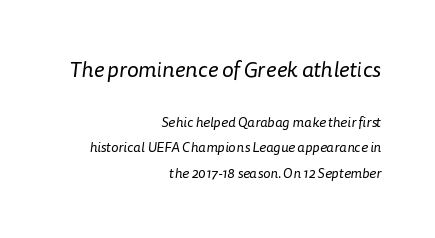
{"bold": "no", "underline": "no", "align": "right", "line_spacing_ratio": 1.82, "letter_spacing": "normal", "letter_spacing_em": 0.0, "larger_block": "first", "size_ratio": 1.57, "glyph_px": 22}
